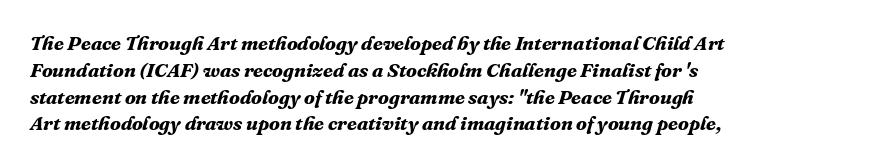
In terms of weight, the rendering is a true, heavy bold. All the whitespace from short lines collects on the right. The font's italic variant was chosen for this text. The string is rendered with underlining switched off. The face used here is rendered with its standard letterfit. Quick note: interline space is typical.
